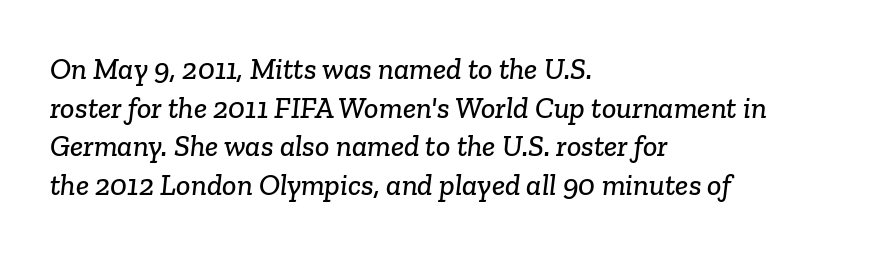
Compared with typical body copy, the letter spacing here is the same. You could not count columns in this text — the font is proportionally spaced. The rows are spaced the way most documents space them. Quick note: underline off. Does the type have serifs? Yes, each stem ends in a small foot. Which margin do the lines hug? The left one — the right edge is uneven.
